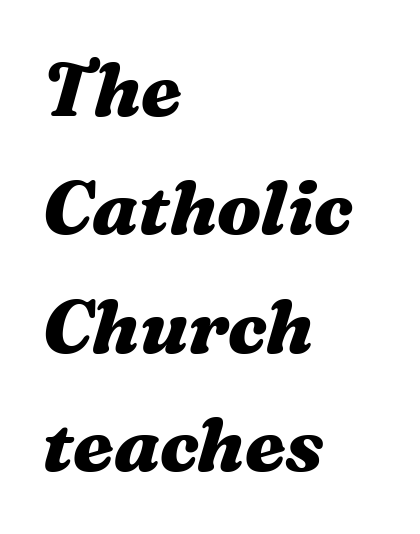
{"italic": "yes", "lean": "right", "slant_degrees": 16, "bold": "yes", "weight": "heavy", "width": "wide", "stroke_contrast": "medium", "x_height": "medium", "monospaced": "no", "underline": "no", "align": "left", "line_spacing": "normal", "line_spacing_ratio": 1.58, "letter_spacing": "normal", "letter_spacing_em": 0.0, "glyph_px": 75}
